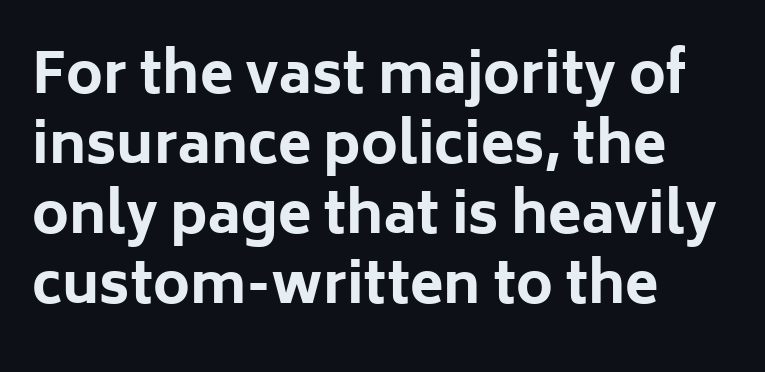
Q: Is the text bold? A: Yes.
Q: Is the text italic (slanted)? A: No, it is upright.
Q: Is the typeface a serif or a sans-serif typeface? A: Sans-serif.
Q: Is the text underlined? A: No.
Q: How is the paragraph aligned? A: Left-aligned.
Q: Is the spacing between letters normal or unusually wide? A: Normal.
Q: Is the spacing between lines tight, normal or loose? A: Normal.
Q: Width (condensed, normal, or wide)? A: Normal.
Q: Stroke contrast? A: Low.
Q: x-height? A: Medium.
Q: Monospaced? A: No.
